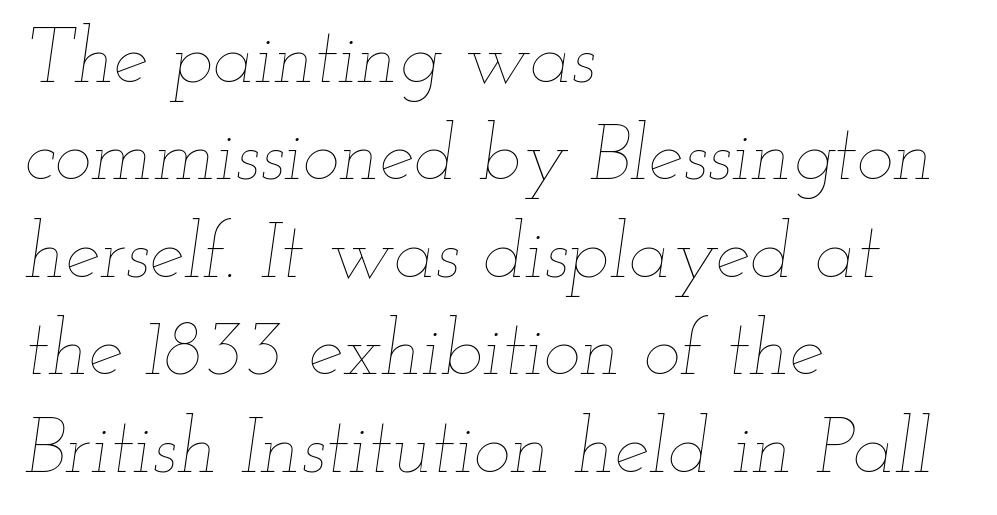
The image shows 78 px thin, wide type, italic (leaning right); set left-aligned, normal line spacing (1.25x), normal letter spacing, not underlined; low stroke contrast and a small x-height.
